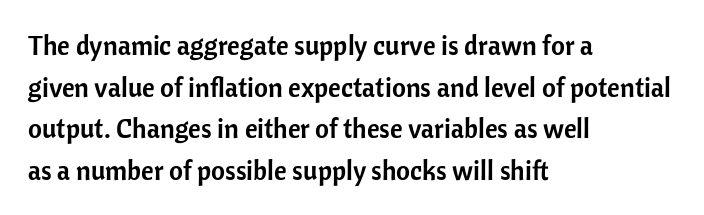
{"italic": "no", "underline": "no", "align": "left", "line_spacing": "normal", "line_spacing_ratio": 1.54, "letter_spacing": "normal", "letter_spacing_em": 0.0, "glyph_px": 27}
